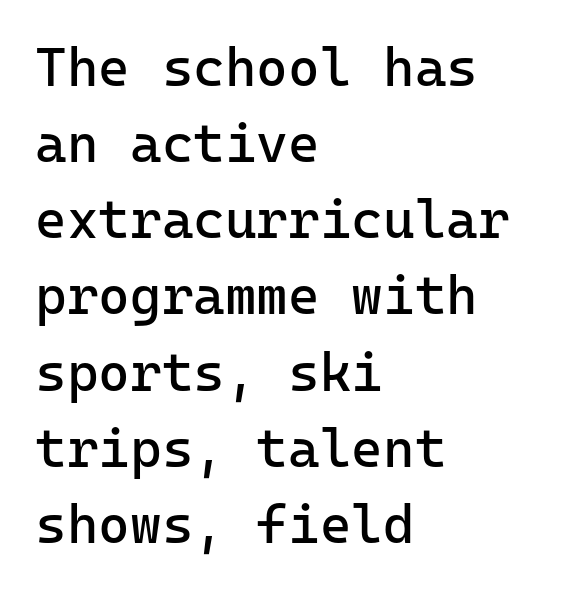
{"serif": "no", "italic": "no", "bold": "no", "weight": "regular", "width": "normal", "stroke_contrast": "low", "x_height": "medium", "monospaced": "yes", "underline": "no", "align": "left", "line_spacing": "normal", "line_spacing_ratio": 1.41, "letter_spacing": "normal", "letter_spacing_em": 0.0, "glyph_px": 54}
